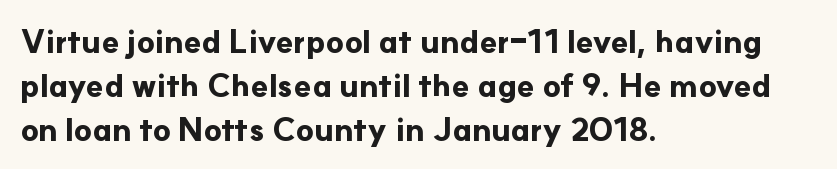
The image shows 32 px bold sans-serif type, upright; set left-aligned, normal line spacing (1.37x), normal letter spacing, not underlined; low stroke contrast and a small x-height.
